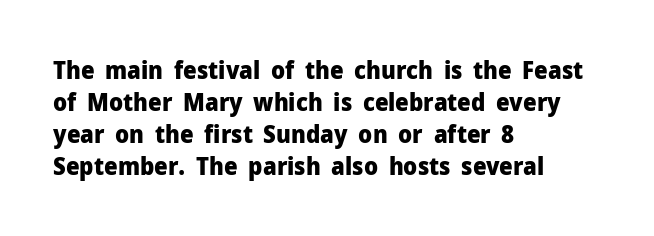
How are the letters spaced? Ordinarily, with no added tracking. Left-aligned paragraph, ragged on the right. The rows are spaced the way most documents space them. The glyphs are unaccompanied by any horizontal stroke below them. Weight check: bold — yes, fully. Ordinary non-slanted type is in use.
